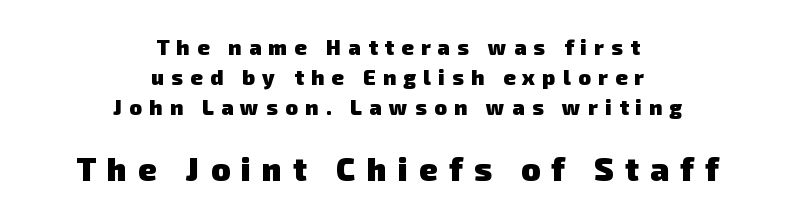
Q: Is the text bold? A: Yes.
Q: Is the typeface a serif or a sans-serif typeface? A: Sans-serif.
Q: Is the text underlined? A: No.
Q: How is the paragraph aligned? A: Centered.
Q: Is the spacing between letters normal or unusually wide? A: Unusually wide.
Q: Is the spacing between lines tight, normal or loose? A: Normal.
Q: Which block of text is set in a larger size, the first (top) or the second (bottom)? A: The second (bottom) one.
Q: Width (condensed, normal, or wide)? A: Normal.
Q: Stroke contrast? A: Low.
Q: x-height? A: Medium.
Q: Monospaced? A: No.
